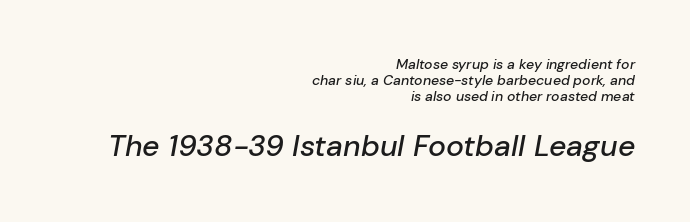
The image shows 30 px text type, italic (leaning right); set right-aligned, tight line spacing (1.13x), normal letter spacing, not underlined; the second (bottom) block is 2.14x larger; low stroke contrast and a medium x-height.
